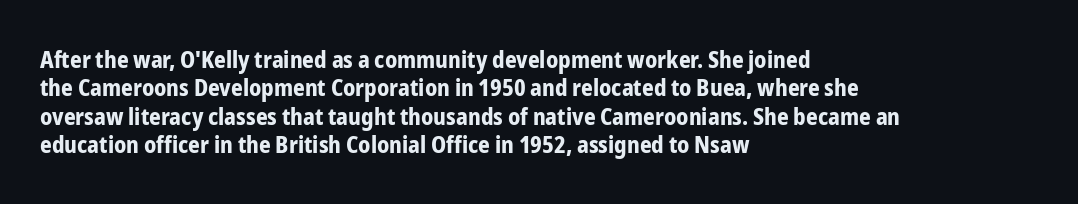
Q: Is the text bold? A: Yes.
Q: Is the text italic (slanted)? A: No, it is upright.
Q: Is the text underlined? A: No.
Q: How is the paragraph aligned? A: Left-aligned.
Q: Is the spacing between letters normal or unusually wide? A: Normal.
